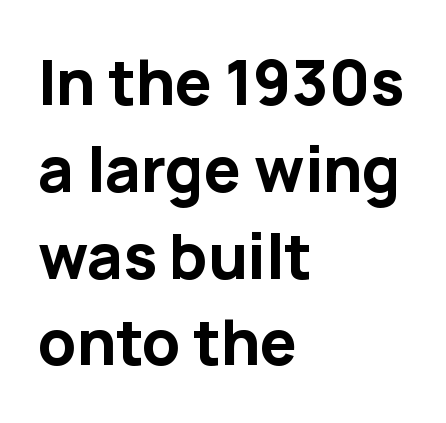
{"serif": "no", "italic": "no", "bold": "yes", "weight": "bold", "width": "normal", "stroke_contrast": "low", "x_height": "medium", "monospaced": "no", "underline": "no", "align": "left", "line_spacing": "normal", "line_spacing_ratio": 1.4, "letter_spacing": "normal", "letter_spacing_em": 0.0, "glyph_px": 62}
